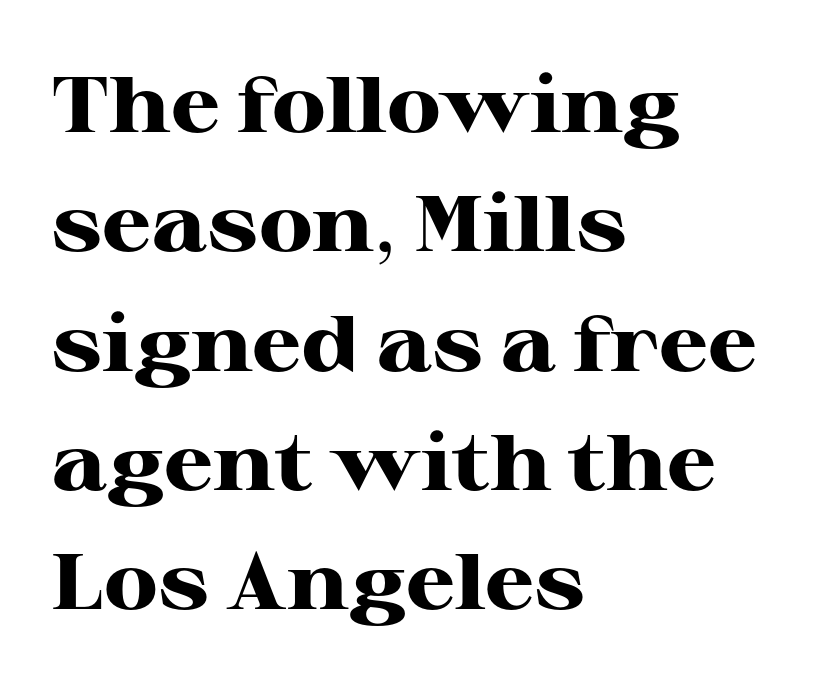
The axis of the letterforms is exactly vertical. How heavy is the stroke? Heavy — this is a bold. Is this a fixed-width face? No — the glyphs have proportional, varying widths. The compositor pushed each line to the left boundary.
